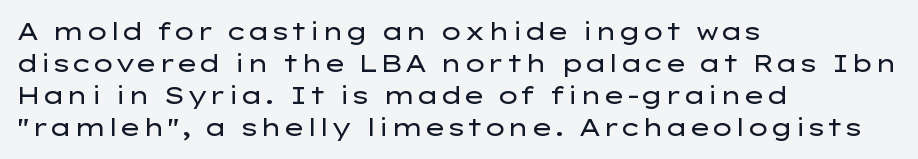
Q: Is the text bold? A: No.
Q: Is the text italic (slanted)? A: No, it is upright.
Q: Is the text underlined? A: No.
Q: How is the paragraph aligned? A: Left-aligned.
Q: Is the spacing between letters normal or unusually wide? A: Normal.
Q: Is the spacing between lines tight, normal or loose? A: Normal.
